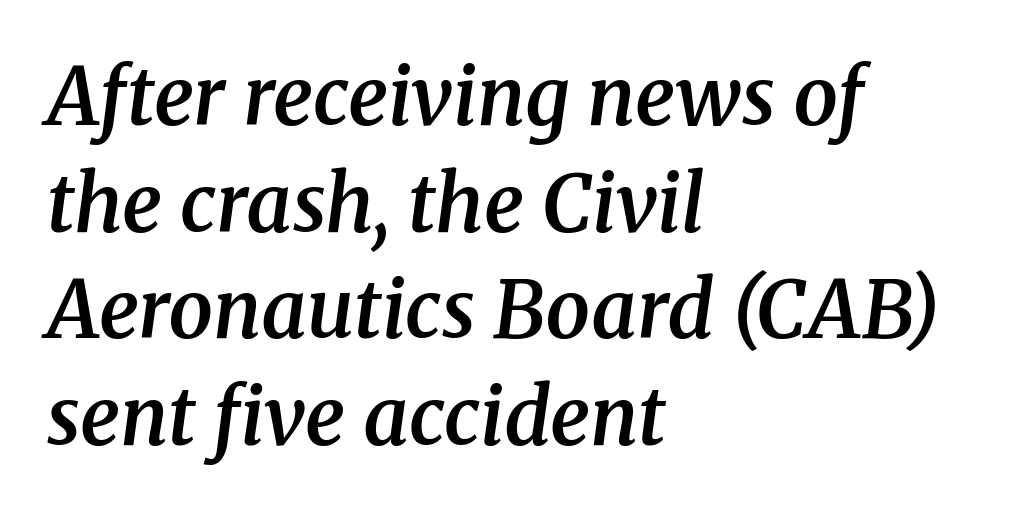
{"serif": "yes", "italic": "yes", "lean": "right", "slant_degrees": 8, "bold": "semi", "weight": "semibold", "width": "normal", "stroke_contrast": "medium", "x_height": "medium", "monospaced": "no", "underline": "no", "align": "left", "line_spacing": "normal", "line_spacing_ratio": 1.35, "letter_spacing": "normal", "letter_spacing_em": 0.0, "glyph_px": 79}
